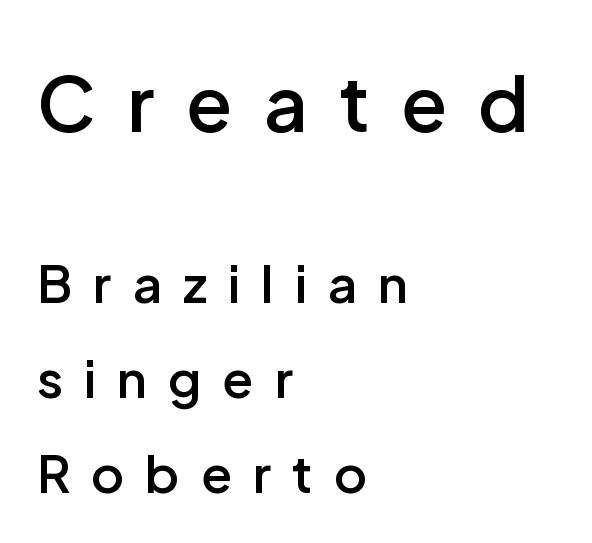
Q: Is the text bold? A: Semi-bold.
Q: Is the text italic (slanted)? A: No, it is upright.
Q: Is the typeface a serif or a sans-serif typeface? A: Sans-serif.
Q: Is the text underlined? A: No.
Q: How is the paragraph aligned? A: Left-aligned.
Q: Is the spacing between letters normal or unusually wide? A: Unusually wide.
Q: Which block of text is set in a larger size, the first (top) or the second (bottom)? A: The first (top) one.
Q: Width (condensed, normal, or wide)? A: Normal.
Q: Stroke contrast? A: Low.
Q: x-height? A: Medium.
Q: Monospaced? A: No.
